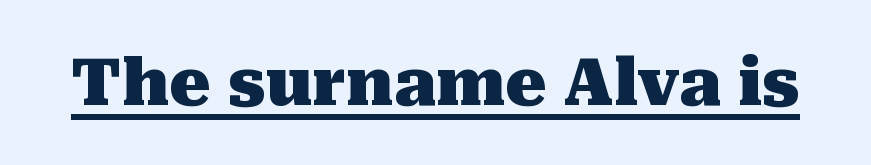
The image shows 65 px heavy serif type, upright; set normal letter spacing, underlined; medium stroke contrast and a medium x-height.
